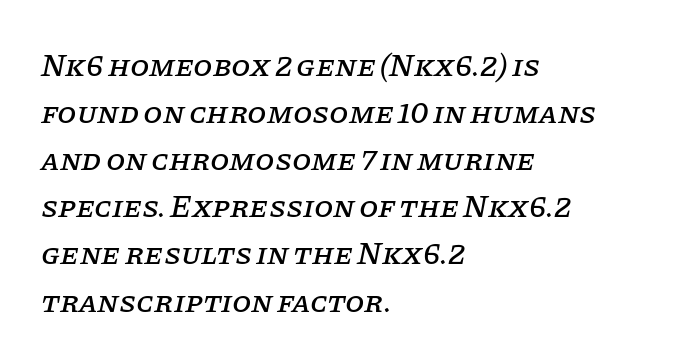
The passage shown is typeset with a serif family. Yep, that's italic — everything's leaning. Alignment: flush left. Honestly, the letter spacing is just normal — you wouldn't notice it.
